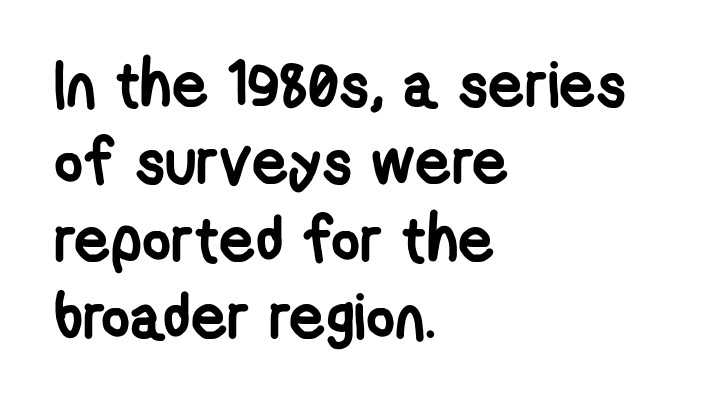
Q: Is the text bold? A: Yes.
Q: Is the typeface a serif or a sans-serif typeface? A: Sans-serif.
Q: Is the text underlined? A: No.
Q: How is the paragraph aligned? A: Left-aligned.
Q: Is the spacing between letters normal or unusually wide? A: Normal.
Q: Width (condensed, normal, or wide)? A: Condensed.
Q: Stroke contrast? A: Low.
Q: x-height? A: Medium.
Q: Monospaced? A: No.
